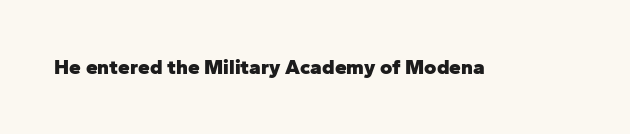
{"italic": "no", "bold": "yes", "underline": "no", "letter_spacing": "normal", "letter_spacing_em": 0.0, "glyph_px": 21}
